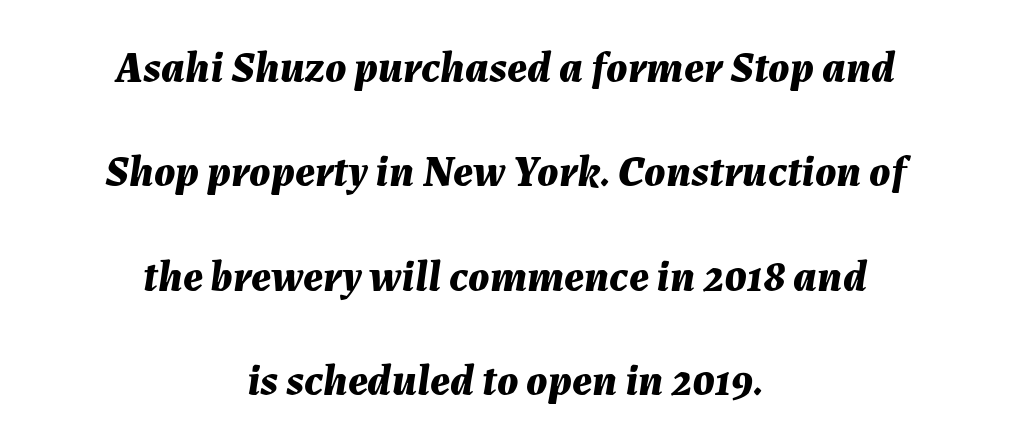
{"italic": "yes", "lean": "right", "slant_degrees": 7, "bold": "yes", "weight": "bold", "width": "normal", "stroke_contrast": "medium", "x_height": "medium", "monospaced": "no", "underline": "no", "align": "center", "line_spacing": "loose", "line_spacing_ratio": 2.37, "letter_spacing": "normal", "letter_spacing_em": 0.0, "glyph_px": 44}
